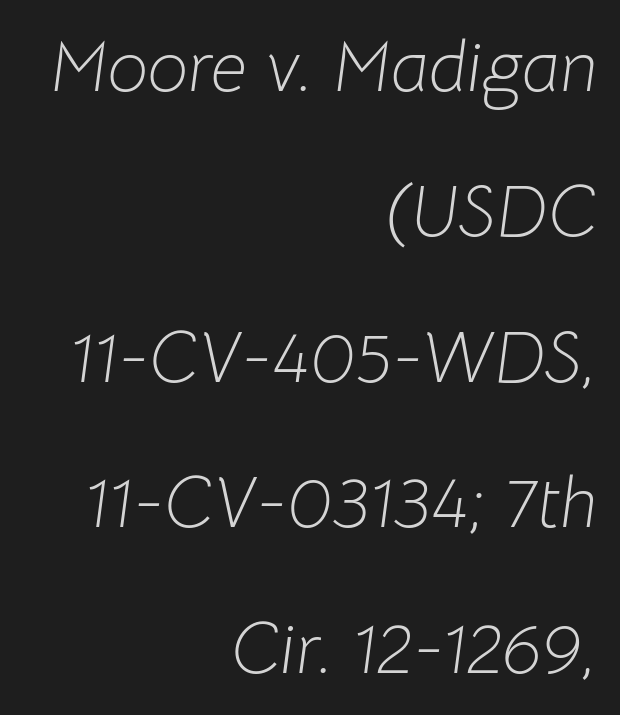
Rule under the text: the space is simply empty. Varying glyph widths throughout — classic text-font behaviour. The weight tops out at a normal text grade. The leading is generous, giving the passage an open texture.
